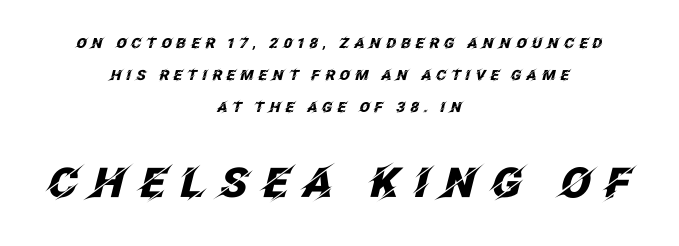
Type without underlining. The passage shown stacks its lines with a broad gap. Is the block centered? Yes — each line is placed symmetrically about the middle. The following chunk of copy outweighs the initial chunk in type size. The sample has been set heavy, in full bold. The font's italic variant was chosen for this text.
